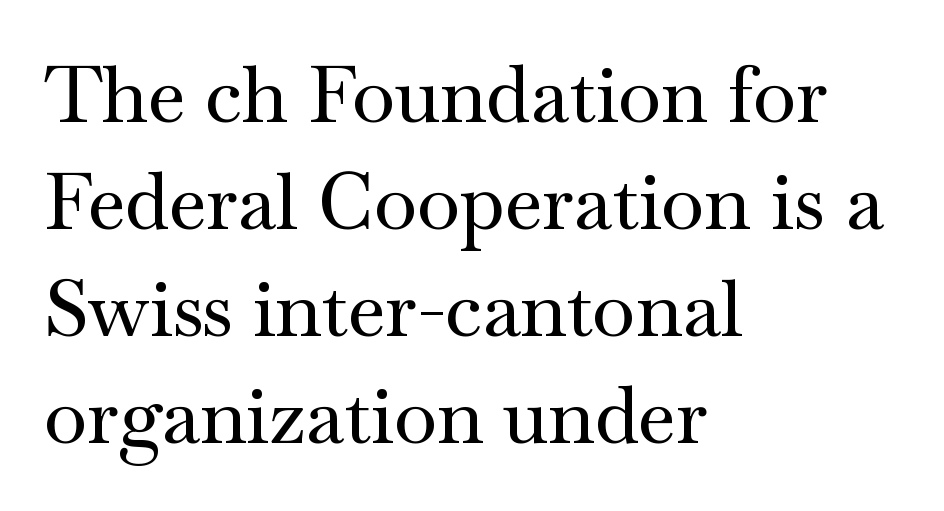
Words float on clear page, feet unadorned. The rendering uses a moderate line-height, typical for paragraphs. The passage shown is typed in a proportional face where columns would drift. The paragraph shown leans on its left margin. A typesetter would mark this as roman, not italic.
